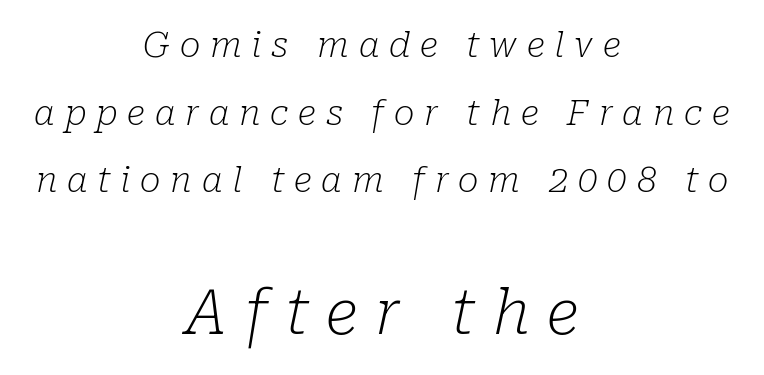
The image shows 62 px light serif type, italic (leaning right); set centered, loose line spacing (1.93x), unusually wide letter spacing (+0.28 em), not underlined; the second (bottom) block is 1.77x larger; low stroke contrast and a medium x-height.
